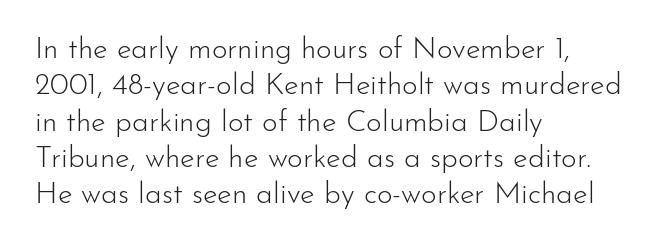
The image shows 30 px light sans-serif type, upright; set left-aligned, line spacing 1.21x, normal letter spacing, not underlined; low stroke contrast and a small x-height.
